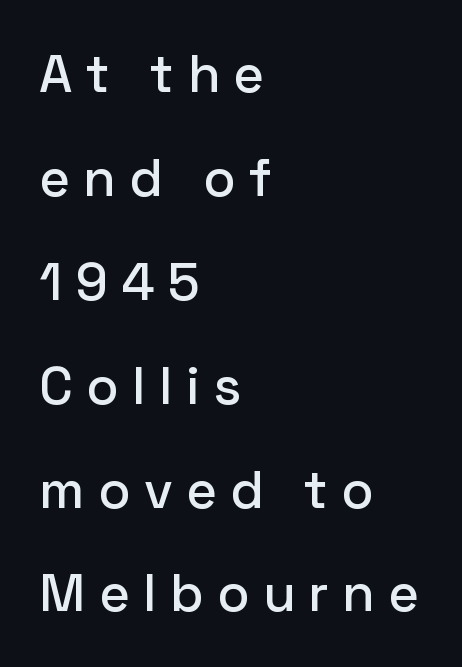
Q: Is the text italic (slanted)? A: No, it is upright.
Q: Is the typeface a serif or a sans-serif typeface? A: Sans-serif.
Q: Is the text underlined? A: No.
Q: How is the paragraph aligned? A: Left-aligned.
Q: Is the spacing between letters normal or unusually wide? A: Unusually wide.
Q: Is the spacing between lines tight, normal or loose? A: Loose.
Q: Width (condensed, normal, or wide)? A: Normal.
Q: Stroke contrast? A: Low.
Q: x-height? A: Medium.
Q: Monospaced? A: No.
